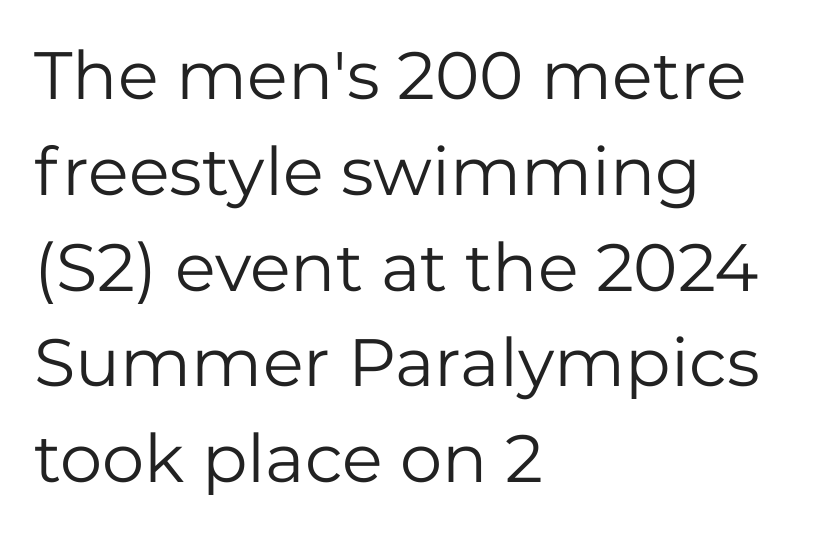
The image shows 67 px regular-weight sans-serif type, upright; set left-aligned, normal line spacing (1.43x), normal letter spacing, not underlined; low stroke contrast and a medium x-height.
